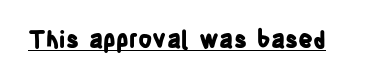
Q: Is the text bold? A: Yes.
Q: Is the text italic (slanted)? A: No, it is upright.
Q: Is the text underlined? A: Yes.
Q: Is the spacing between letters normal or unusually wide? A: Normal.
